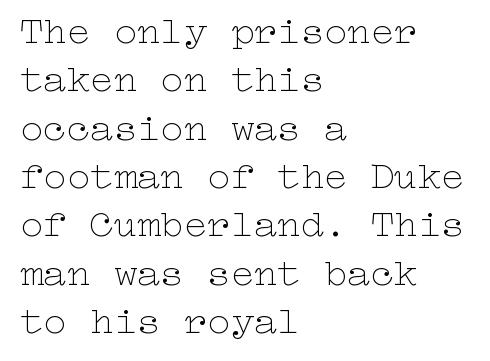
{"italic": "no", "bold": "no", "weight": "thin", "width": "wide", "stroke_contrast": "low", "x_height": "medium", "underline": "no", "align": "left", "line_spacing_ratio": 1.24, "letter_spacing": "normal", "letter_spacing_em": 0.0, "glyph_px": 39}
